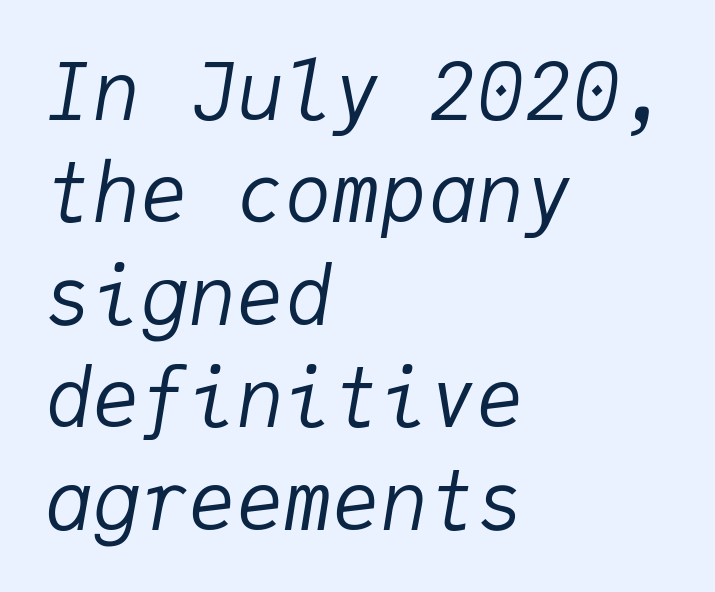
The image shows 80 px regular-weight type, italic (leaning right), monospaced; set left-aligned, normal line spacing (1.28x), normal letter spacing, not underlined; low stroke contrast and a medium x-height.
